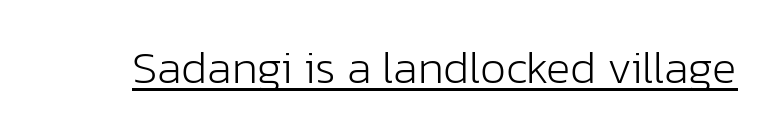
Is the stroke heavy? The answer is a plain regular-or-lighter. Note: no serifs on the glyphs. Every character sits straight up, as roman type does. You could not count columns in this text — the font is proportionally spaced. Every word sits above its own underline. The letters sit at their default tracking, neither squeezed nor spread.
